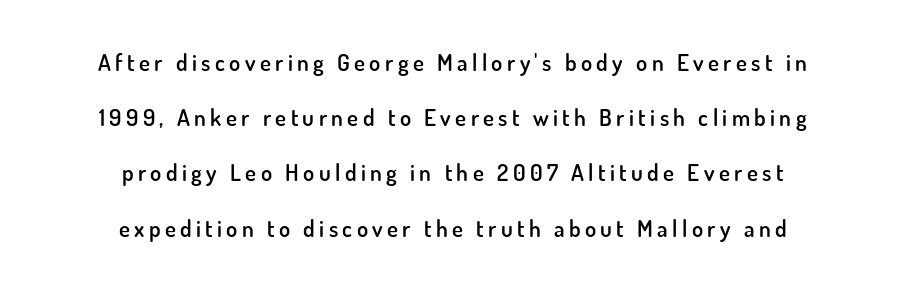
{"italic": "no", "bold": "semi", "underline": "no", "align": "center", "line_spacing": "loose", "line_spacing_ratio": 2.4, "glyph_px": 23}
